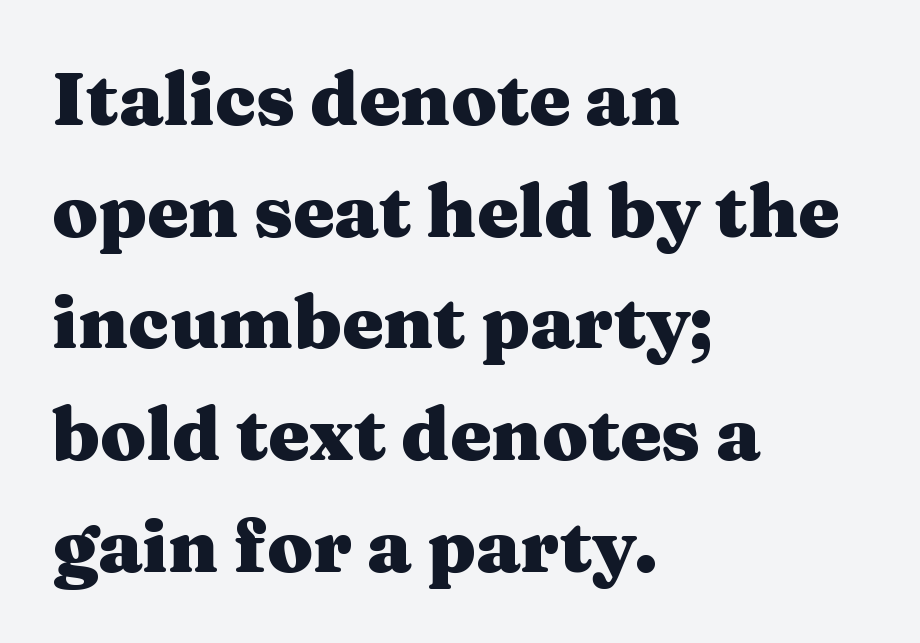
{"serif": "yes", "italic": "no", "bold": "yes", "weight": "heavy", "width": "wide", "stroke_contrast": "medium", "x_height": "medium", "monospaced": "no", "underline": "no", "align": "left", "line_spacing": "normal", "line_spacing_ratio": 1.51, "letter_spacing": "normal", "letter_spacing_em": 0.0, "glyph_px": 74}
